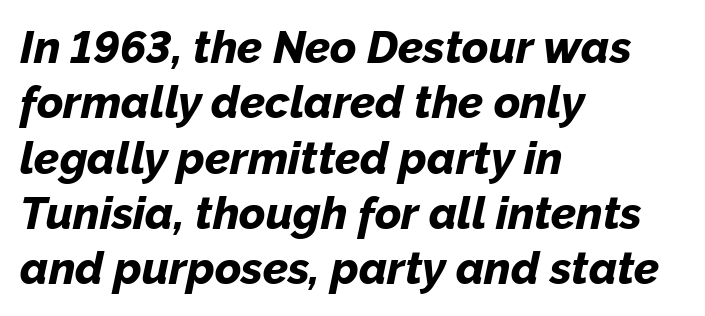
You'd pick this weight for a headline — it's a proper bold. Italic? Definitely — the glyphs are oblique. The tracking reads as untouched default to a designer's eye. This sample has the flowing, uneven cadence of proportional lettering.
